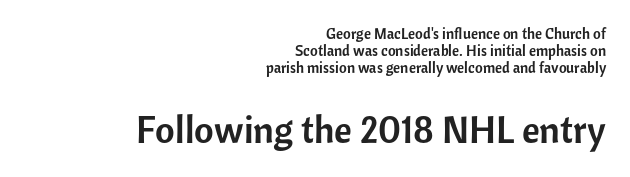
The image shows 38 px sans-serif type, upright; set right-aligned, tight line spacing (1.12x), normal letter spacing, not underlined; the second (bottom) block is 2.53x larger; low stroke contrast and a medium x-height.
